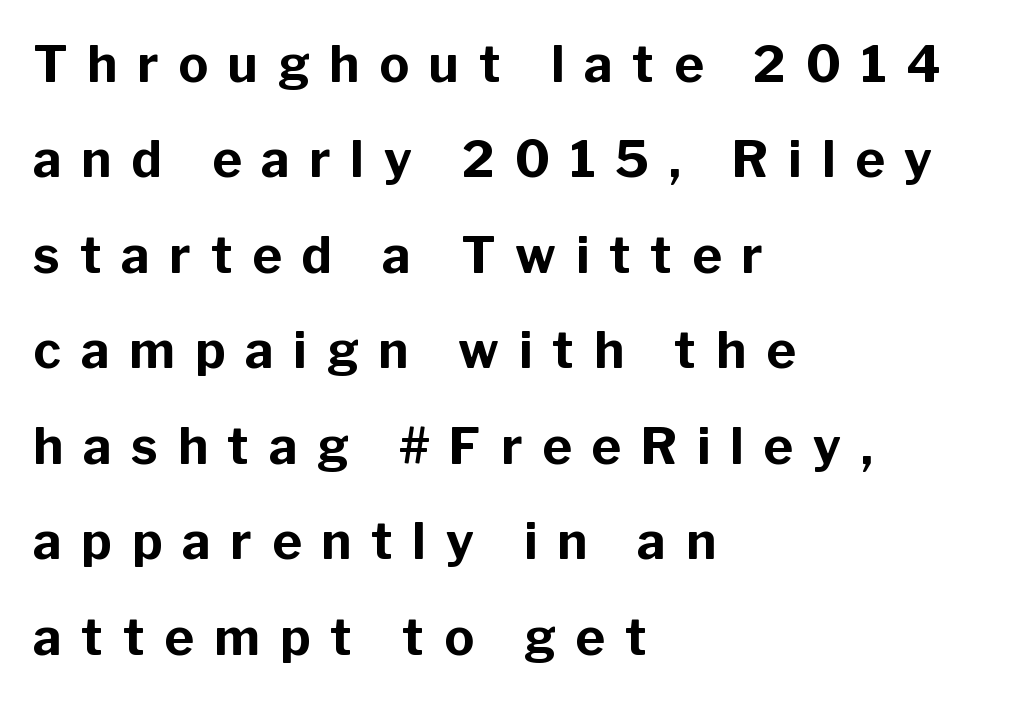
{"serif": "no", "italic": "no", "bold": "yes", "weight": "bold", "width": "normal", "stroke_contrast": "low", "x_height": "medium", "monospaced": "no", "underline": "no", "align": "left", "line_spacing": "loose", "line_spacing_ratio": 1.91, "letter_spacing": "wide", "letter_spacing_em": 0.4, "glyph_px": 50}
